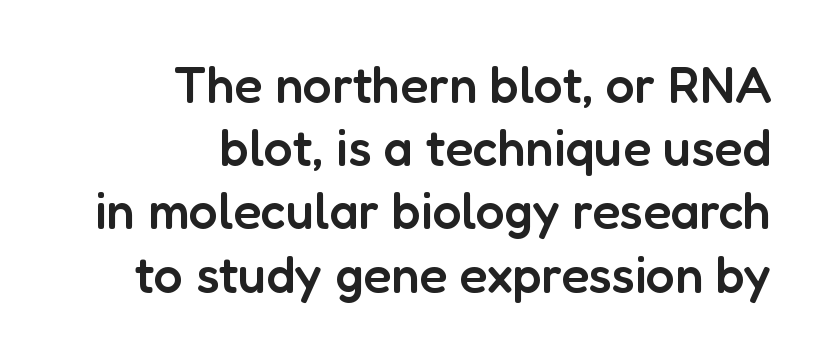
Its strokes are somewhat broadened, the hallmark of semibold type. The specimen omits any rule beneath the text block's lines. The type family on display is of the sans-serif kind. Here the designer chose a conventional face with non-uniform glyph widths. You could call the tracking neutral — neither tight nor loose.
